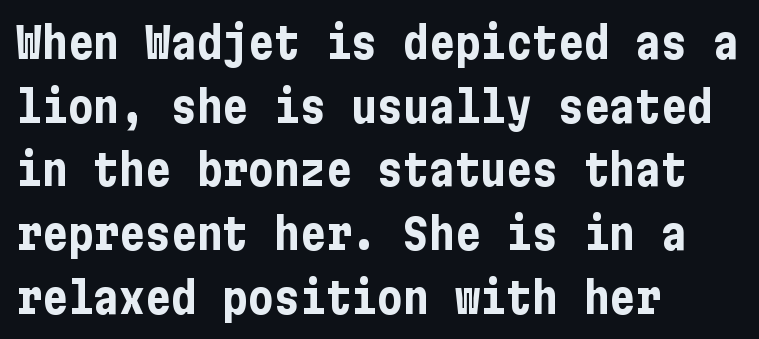
{"serif": "no", "italic": "no", "bold": "yes", "weight": "bold", "width": "condensed", "stroke_contrast": "low", "x_height": "medium", "underline": "no", "align": "left", "line_spacing": "normal", "line_spacing_ratio": 1.48, "letter_spacing": "normal", "letter_spacing_em": 0.0, "glyph_px": 43}
